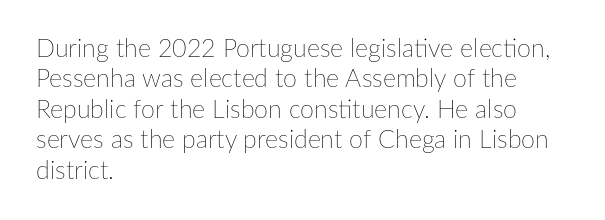
The image shows 25 px text type, upright; set left-aligned, line spacing 1.22x, normal letter spacing, not underlined.
